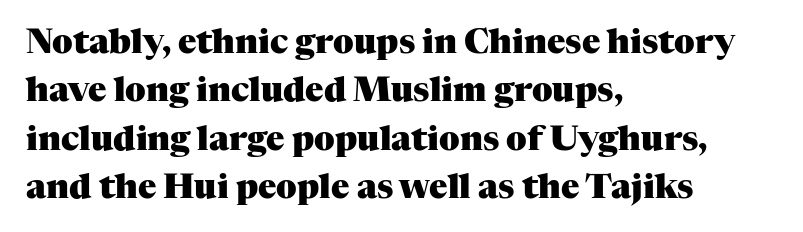
A typesetter would call this leading conventional body-copy spacing. The strokes are fattened all the way to bold. No word sits above an underline. Is this a fixed-width face? No — the glyphs have proportional, varying widths. Standard letterfit; no display-style spreading of the glyphs. You can tell from the footed stems that serif type was used.
